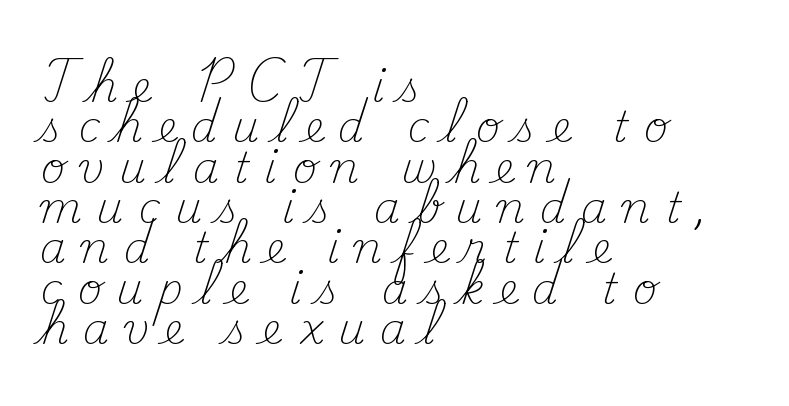
The image shows 42 px light serif type; set left-aligned, tight line spacing (0.96x), unusually wide letter spacing (+0.35 em), not underlined; medium stroke contrast and a small x-height.
